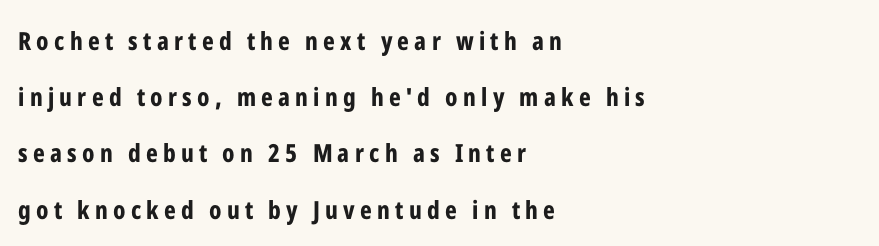
The image shows 25 px bold type, upright; set left-aligned, loose line spacing (2.25x), unusually wide letter spacing (+0.21 em), not underlined.
